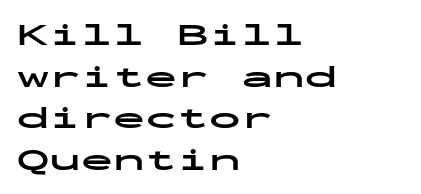
The image shows 32 px bold, wide sans-serif type, upright, monospaced; set left-aligned, normal line spacing (1.3x), normal letter spacing, not underlined; low stroke contrast and a medium x-height.
